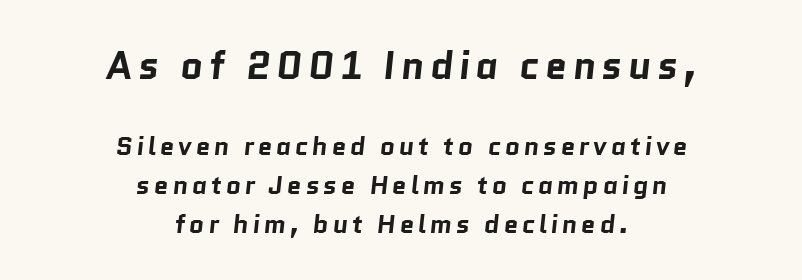
The image shows 39 px bold sans-serif type; set centered, normal line spacing (1.5x), not underlined; the first (top) block is 1.5x larger; low stroke contrast and a medium x-height.
